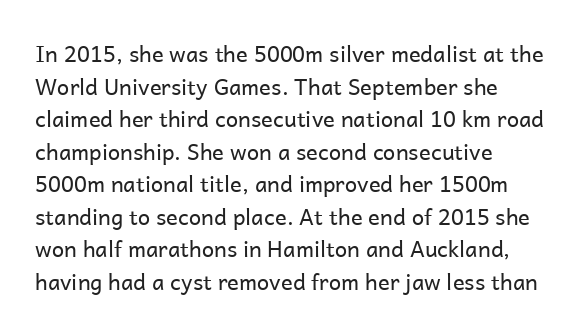
Rows of type keep a routine distance in the vertical direction. The space beneath each line is pristine and unruled. Which margin do the lines hug? The left one — the right edge is uneven. The letterforms sit shoulder to shoulder at normal distance.
